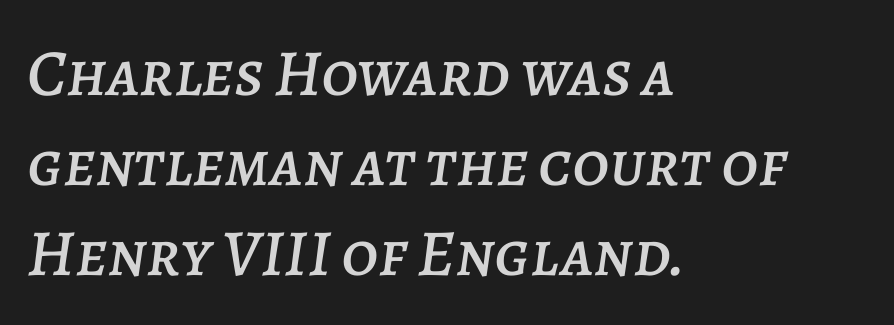
{"italic": "yes", "lean": "right", "slant_degrees": 7, "width": "normal", "stroke_contrast": "low", "x_height": "large", "monospaced": "no", "underline": "no", "align": "left", "line_spacing": "normal", "line_spacing_ratio": 1.36, "letter_spacing": "normal", "letter_spacing_em": 0.0, "glyph_px": 66}
